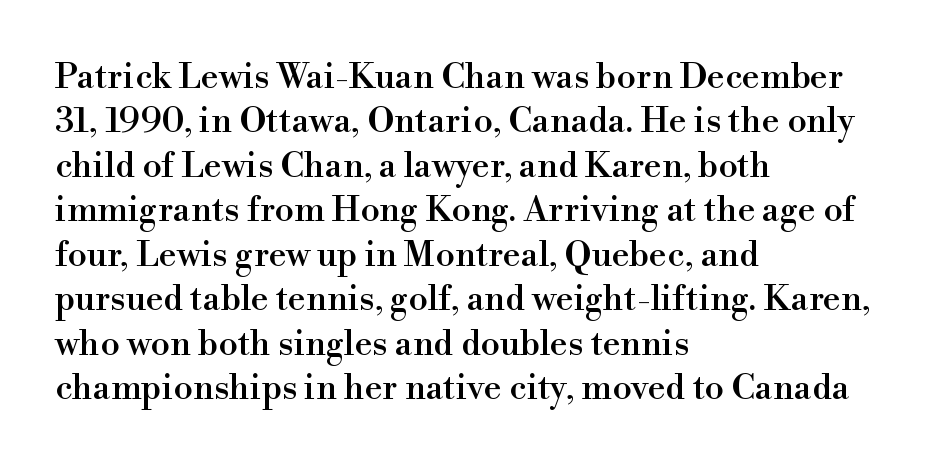
{"serif": "yes", "italic": "no", "width": "normal", "x_height": "small", "monospaced": "no", "underline": "no", "align": "left", "line_spacing": "normal", "line_spacing_ratio": 1.27, "letter_spacing": "normal", "letter_spacing_em": 0.0, "glyph_px": 35}
